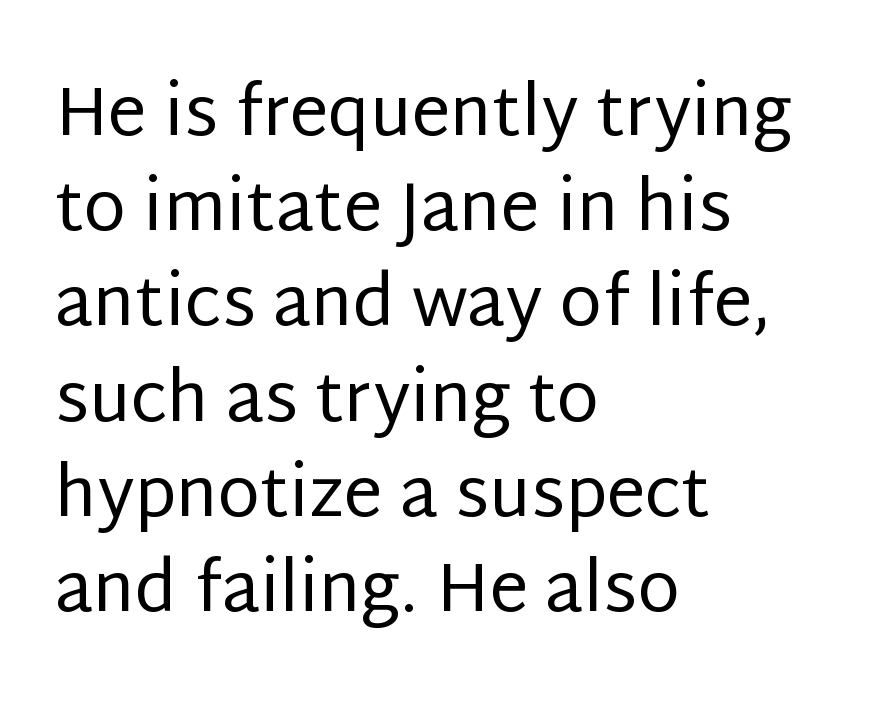
The image shows 69 px regular-weight sans-serif type, upright; set left-aligned, normal line spacing (1.38x), normal letter spacing, not underlined; low stroke contrast and a large x-height.
